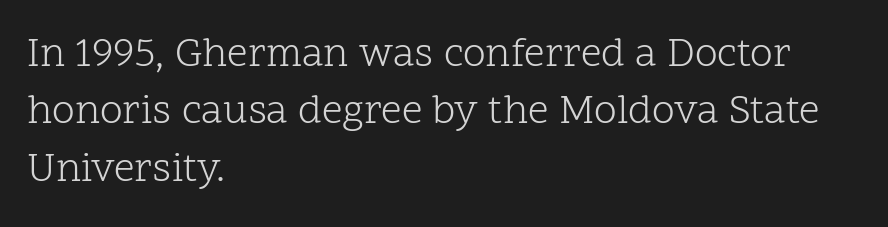
Q: Is the text bold? A: No.
Q: Is the text italic (slanted)? A: No, it is upright.
Q: Is the typeface a serif or a sans-serif typeface? A: Serif.
Q: Is the text underlined? A: No.
Q: How is the paragraph aligned? A: Left-aligned.
Q: Is the spacing between letters normal or unusually wide? A: Normal.
Q: Is the spacing between lines tight, normal or loose? A: Normal.
Q: Width (condensed, normal, or wide)? A: Normal.
Q: Stroke contrast? A: Low.
Q: x-height? A: Medium.
Q: Monospaced? A: No.
